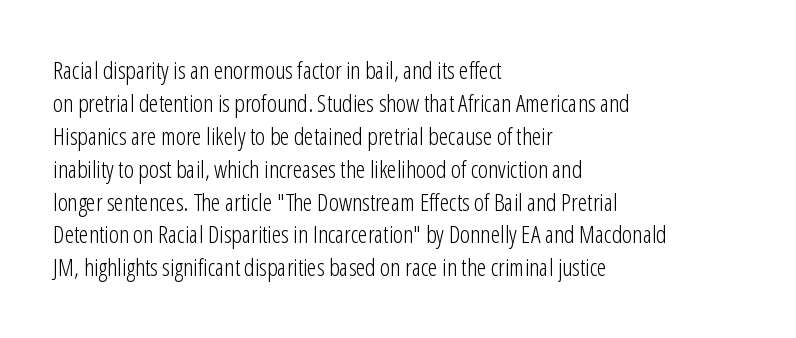
Q: Is the text bold? A: No.
Q: Is the text italic (slanted)? A: No, it is upright.
Q: Is the text underlined? A: No.
Q: How is the paragraph aligned? A: Left-aligned.
Q: Is the spacing between letters normal or unusually wide? A: Normal.
Q: Is the spacing between lines tight, normal or loose? A: Normal.
